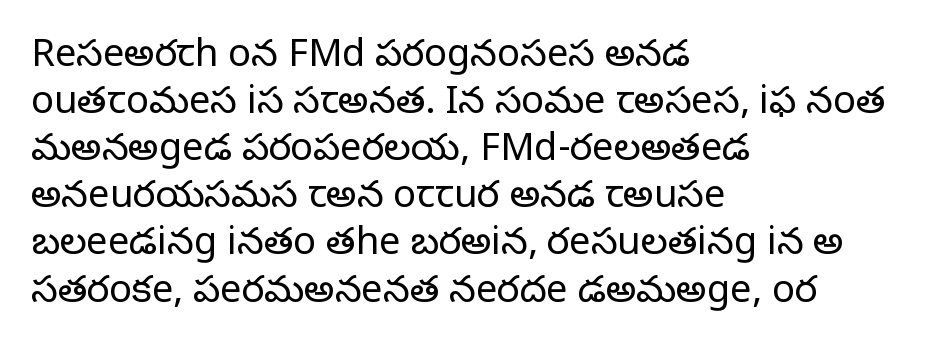
The image shows 38 px regular-weight serif type, upright; set left-aligned, line spacing 1.24x, normal letter spacing, not underlined; low stroke contrast and a large x-height.
